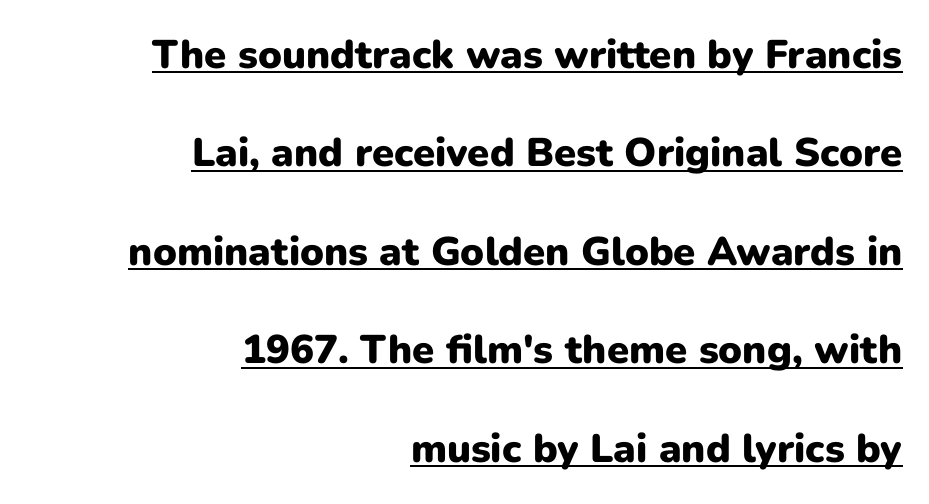
{"serif": "no", "italic": "no", "bold": "yes", "weight": "heavy", "width": "normal", "stroke_contrast": "low", "x_height": "medium", "monospaced": "no", "underline": "yes", "align": "right", "line_spacing": "loose", "line_spacing_ratio": 2.46, "letter_spacing": "normal", "letter_spacing_em": 0.0, "glyph_px": 40}
